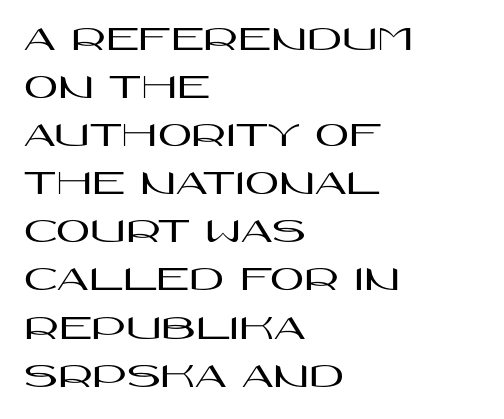
{"serif": "no", "italic": "no", "width": "wide", "stroke_contrast": "high", "x_height": "large", "monospaced": "no", "underline": "no", "align": "left", "line_spacing": "normal", "line_spacing_ratio": 1.3, "letter_spacing": "normal", "letter_spacing_em": 0.0, "glyph_px": 37}
